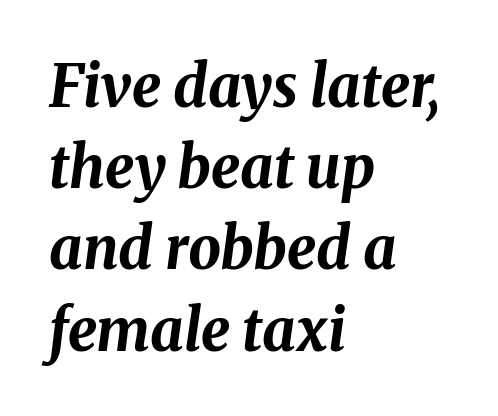
Q: Is the text bold? A: Yes.
Q: Is the text italic (slanted)? A: Yes, it leans right by about 8 degrees.
Q: Is the text underlined? A: No.
Q: How is the paragraph aligned? A: Left-aligned.
Q: Is the spacing between letters normal or unusually wide? A: Normal.
Q: Is the spacing between lines tight, normal or loose? A: Normal.
Q: Width (condensed, normal, or wide)? A: Normal.
Q: Stroke contrast? A: Medium.
Q: x-height? A: Medium.
Q: Monospaced? A: No.
